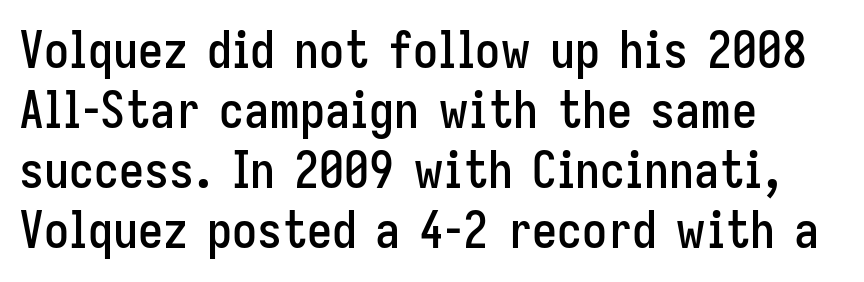
{"serif": "no", "italic": "no", "width": "condensed", "stroke_contrast": "low", "x_height": "medium", "monospaced": "no", "underline": "no", "align": "left", "line_spacing_ratio": 1.2, "letter_spacing": "normal", "letter_spacing_em": 0.0, "glyph_px": 50}
